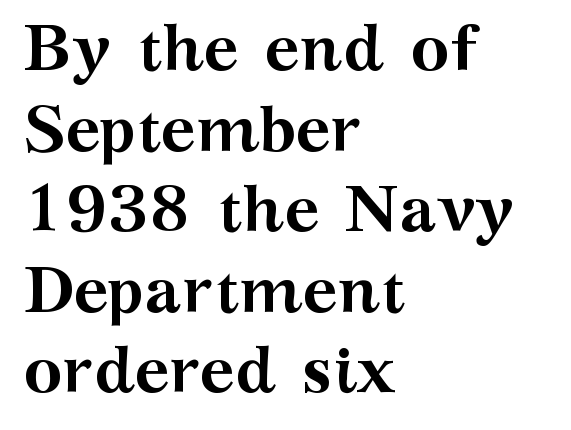
Plain, unruled lines of type. The letters advance in unequal steps, a hallmark of proportional type. Summary of weight: heavy, a full bold. The rendering anchors every line to the left-hand side. Does the lettering tilt? It doesn't — this is upright. Nothing unusual about the tracking: characters are spaced as the font intends.
